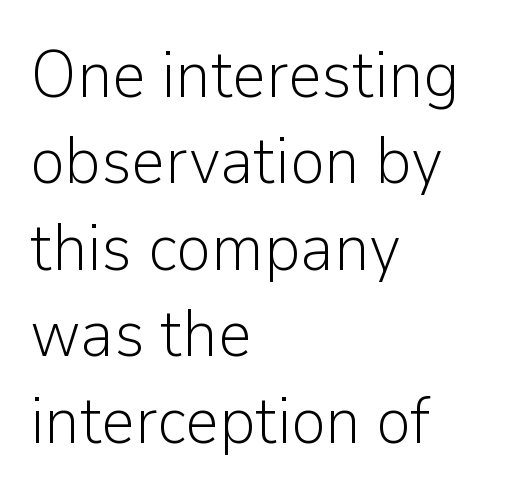
{"serif": "no", "italic": "no", "bold": "no", "weight": "light", "width": "normal", "stroke_contrast": "low", "x_height": "medium", "monospaced": "no", "underline": "no", "align": "left", "line_spacing": "normal", "line_spacing_ratio": 1.31, "letter_spacing": "normal", "letter_spacing_em": 0.0, "glyph_px": 66}
